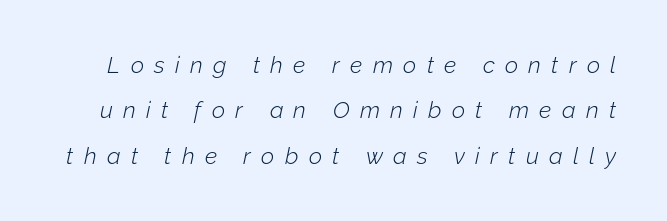
Q: Is the text bold? A: No.
Q: Is the text italic (slanted)? A: Yes, it leans right by about 12 degrees.
Q: Is the text underlined? A: No.
Q: Is the spacing between letters normal or unusually wide? A: Unusually wide.
Q: Is the spacing between lines tight, normal or loose? A: Loose.
